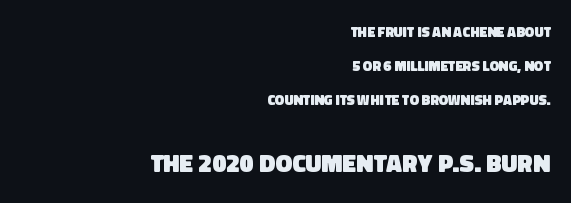
The image shows 25 px bold type; set right-aligned, loose line spacing (2.42x), normal letter spacing, not underlined; the second (bottom) block is 1.79x larger.
